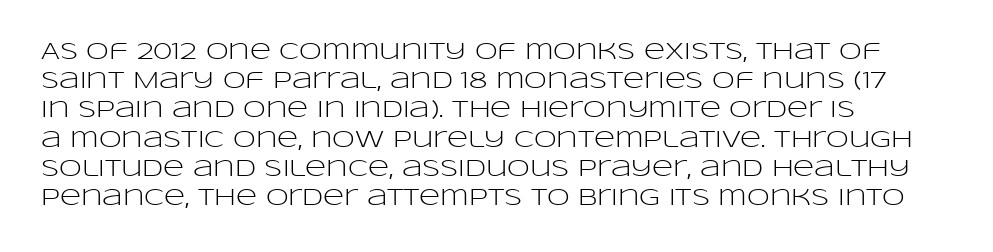
{"italic": "no", "bold": "no", "underline": "no", "align": "left", "line_spacing": "normal", "line_spacing_ratio": 1.27, "letter_spacing": "normal", "letter_spacing_em": 0.0, "glyph_px": 23}
